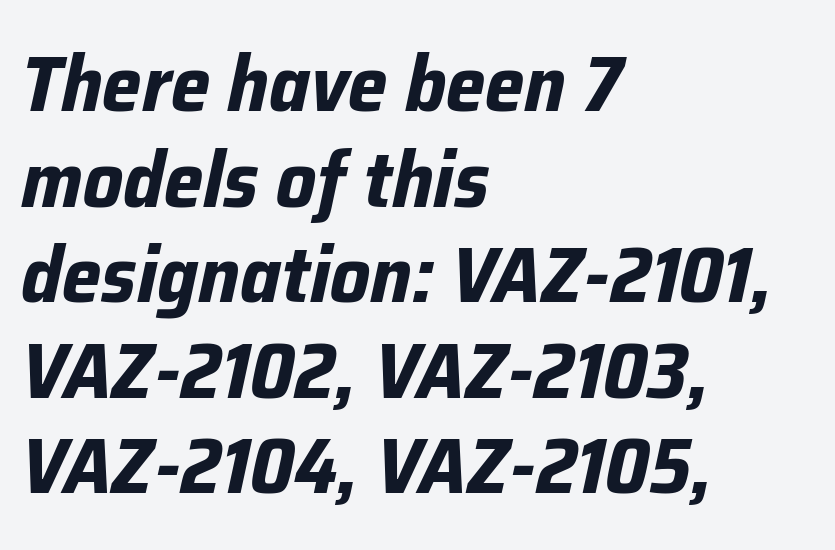
Q: Is the text bold? A: Yes.
Q: Is the text italic (slanted)? A: Yes, it leans right by about 12 degrees.
Q: Is the text underlined? A: No.
Q: How is the paragraph aligned? A: Left-aligned.
Q: Is the spacing between letters normal or unusually wide? A: Normal.
Q: Width (condensed, normal, or wide)? A: Normal.
Q: Stroke contrast? A: Low.
Q: x-height? A: Medium.
Q: Monospaced? A: No.
